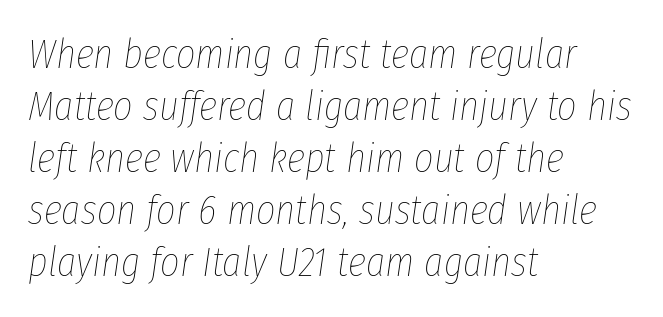
Q: Is the text bold? A: No.
Q: Is the text italic (slanted)? A: Yes, it leans right by about 8 degrees.
Q: Is the text underlined? A: No.
Q: How is the paragraph aligned? A: Left-aligned.
Q: Is the spacing between letters normal or unusually wide? A: Normal.
Q: Width (condensed, normal, or wide)? A: Condensed.
Q: Stroke contrast? A: Low.
Q: x-height? A: Medium.
Q: Monospaced? A: No.
